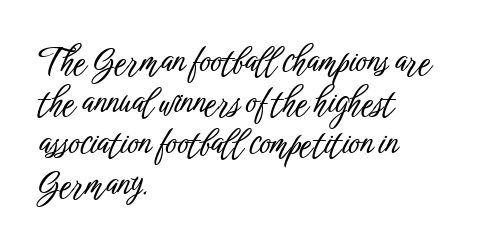
{"serif": "no", "width": "condensed", "stroke_contrast": "low", "x_height": "medium", "monospaced": "no", "underline": "no", "align": "left", "line_spacing_ratio": 1.21, "letter_spacing": "normal", "letter_spacing_em": 0.0, "glyph_px": 34}
